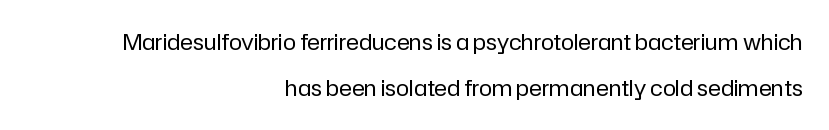
{"italic": "no", "bold": "no", "underline": "no", "align": "right", "line_spacing": "loose", "line_spacing_ratio": 2.08, "letter_spacing": "normal", "letter_spacing_em": 0.0, "glyph_px": 22}
